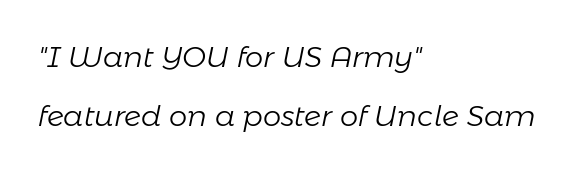
{"italic": "yes", "lean": "right", "slant_degrees": 11, "bold": "no", "weight": "light", "width": "normal", "stroke_contrast": "low", "x_height": "medium", "monospaced": "no", "underline": "no", "align": "left", "line_spacing": "loose", "line_spacing_ratio": 2.03, "letter_spacing": "normal", "letter_spacing_em": 0.0, "glyph_px": 29}
